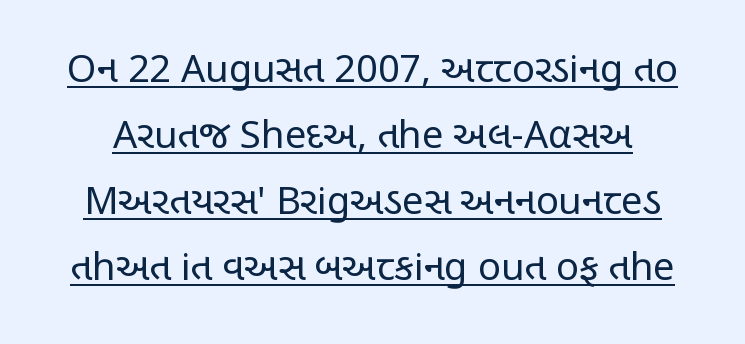
{"serif": "no", "italic": "no", "bold": "no", "weight": "regular", "width": "condensed", "stroke_contrast": "low", "x_height": "large", "monospaced": "no", "underline": "yes", "line_spacing_ratio": 1.74, "letter_spacing": "normal", "letter_spacing_em": 0.0, "glyph_px": 38}
